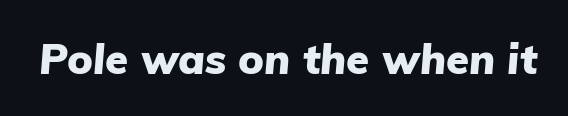
The image shows 42 px heavy type, italic (leaning right); set normal letter spacing, not underlined; low stroke contrast and a medium x-height.
